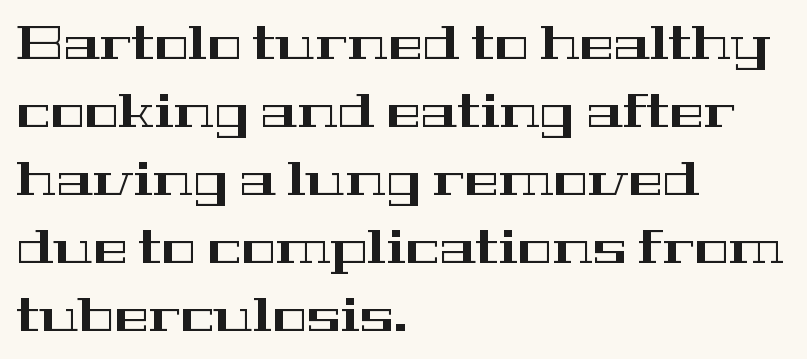
The image shows 46 px wide serif type, upright; set left-aligned, normal line spacing (1.48x), normal letter spacing, not underlined; high stroke contrast and a medium x-height.
